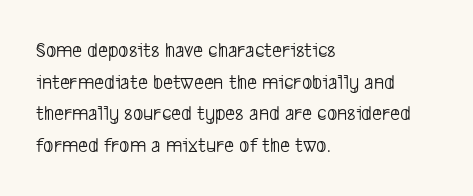
Q: Is the text bold? A: No.
Q: Is the text underlined? A: No.
Q: How is the paragraph aligned? A: Left-aligned.
Q: Is the spacing between letters normal or unusually wide? A: Normal.
Q: Is the spacing between lines tight, normal or loose? A: Normal.
